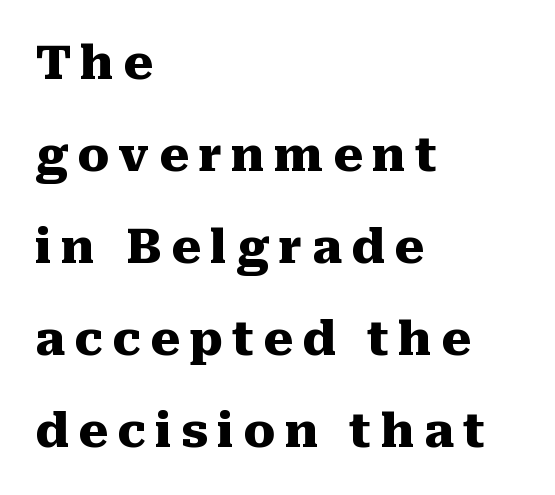
Typesetter's note: full bold, strokes at maximum text heaviness. The passage shown is typed in a proportional face where columns would drift. Where is the straight margin? On the left. Italic? Not at all — the glyphs are vertical. Compared with typical body copy, the letter spacing here is much looser.
